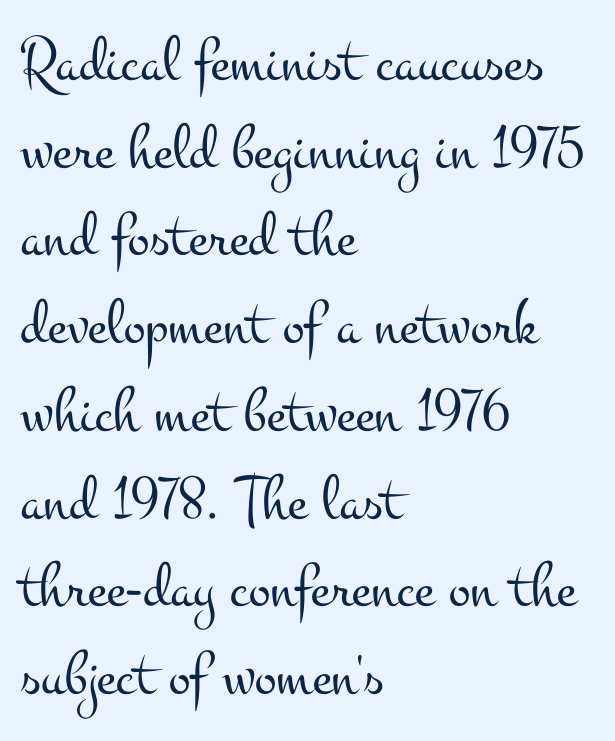
The image shows 65 px light, wide type; set left-aligned, normal line spacing (1.35x), normal letter spacing, not underlined; medium stroke contrast and a small x-height.
